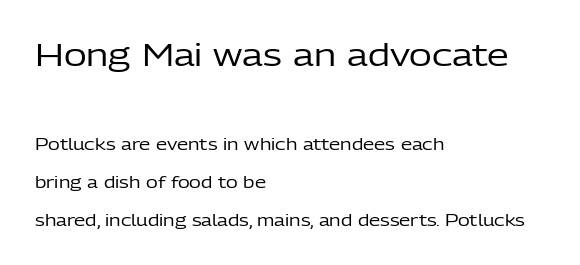
{"serif": "no", "italic": "no", "bold": "no", "weight": "regular", "width": "normal", "stroke_contrast": "low", "x_height": "medium", "monospaced": "no", "underline": "no", "align": "left", "line_spacing": "loose", "line_spacing_ratio": 2.38, "letter_spacing": "normal", "letter_spacing_em": 0.0, "larger_block": "first", "size_ratio": 1.94, "glyph_px": 31}
